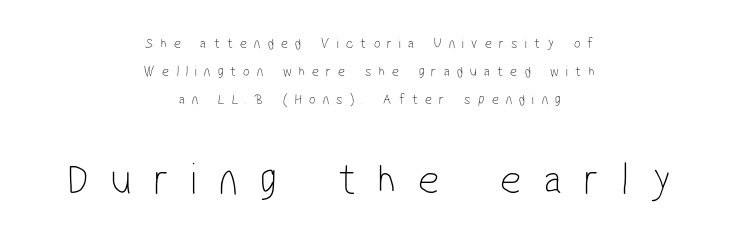
{"serif": "no", "bold": "no", "weight": "thin", "width": "condensed", "stroke_contrast": "low", "x_height": "medium", "monospaced": "no", "underline": "no", "align": "center", "line_spacing_ratio": 1.87, "letter_spacing": "wide", "letter_spacing_em": 0.48, "larger_block": "second", "size_ratio": 3.07, "glyph_px": 46}
